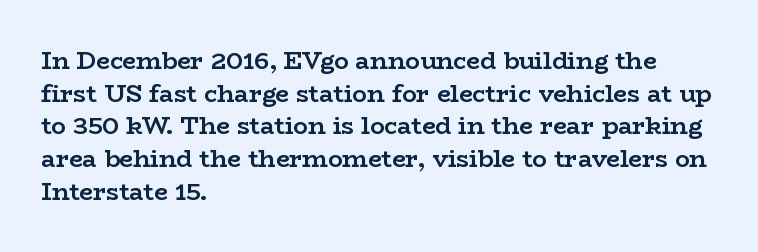
The rendering uses a moderate line-height, typical for paragraphs. The typography opts for an upright posture over an oblique one. Each word holds together tightly as a unit, with standard inter-letter gaps. Left-aligned paragraph, ragged on the right. The sample has been set heavy, in full bold. The string is rendered with underlining switched off.
